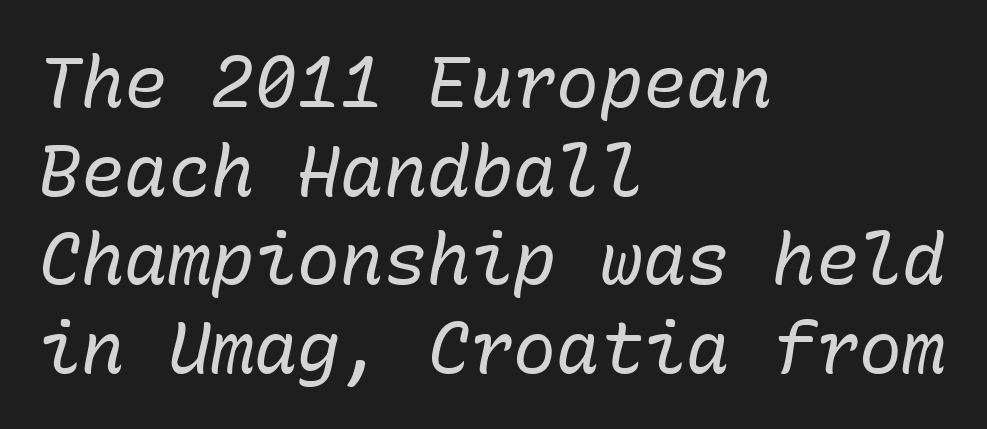
Each line starts at the same left margin while the right side varies. Note the uniform advance width — an 'i' takes as much space as an 'm'. An italicized treatment has been applied to the whole sample. Between one letter and the next there's only the usual sliver of space. Ink coverage per letter is moderate at most. A clean baseline with only descenders dipping below it.
